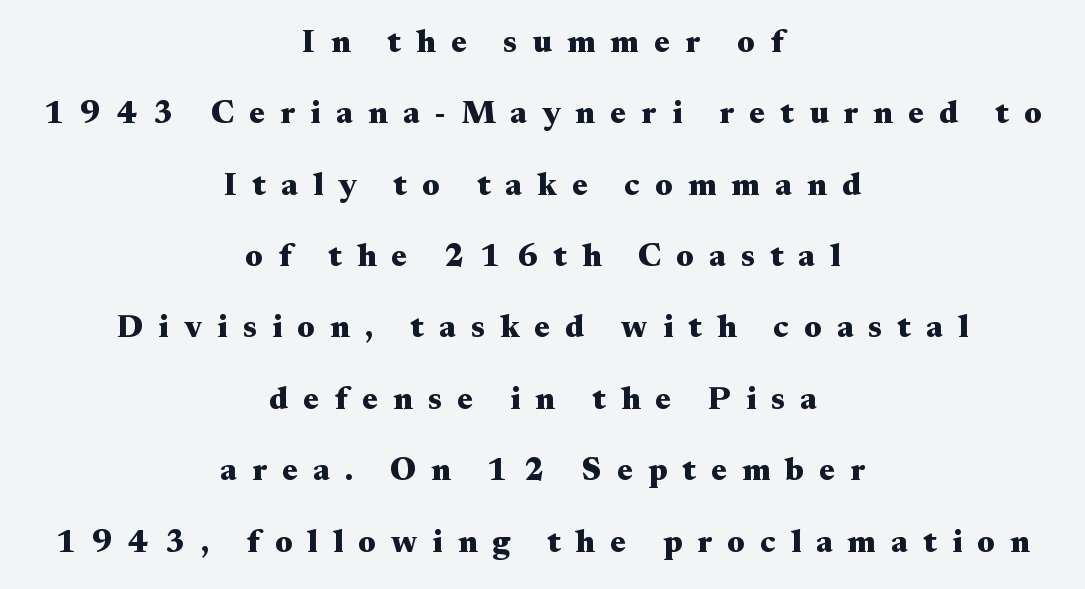
{"serif": "yes", "italic": "no", "bold": "yes", "weight": "heavy", "width": "wide", "stroke_contrast": "medium", "x_height": "small", "monospaced": "no", "underline": "no", "align": "center", "line_spacing": "loose", "line_spacing_ratio": 2.23, "letter_spacing": "wide", "letter_spacing_em": 0.48, "glyph_px": 32}
